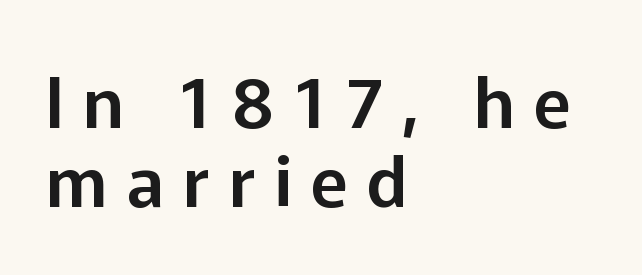
{"serif": "no", "italic": "no", "width": "normal", "stroke_contrast": "low", "x_height": "medium", "monospaced": "no", "underline": "no", "align": "left", "line_spacing": "tight", "line_spacing_ratio": 1.13, "letter_spacing": "wide", "letter_spacing_em": 0.27, "glyph_px": 70}
